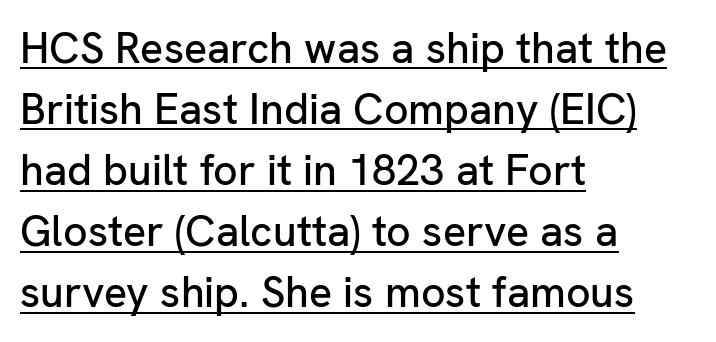
Note the varied advance widths — an 'i' is clearly narrower than an 'm'. Every row of glyphs begins at an identical x-position on the left. This rendering features underlined lettering. When letters stand straight like this, we call the style roman or upright. Each letter's strokes conclude bluntly, with no projecting serifs. Leading matches the norm, producing a regular column.
